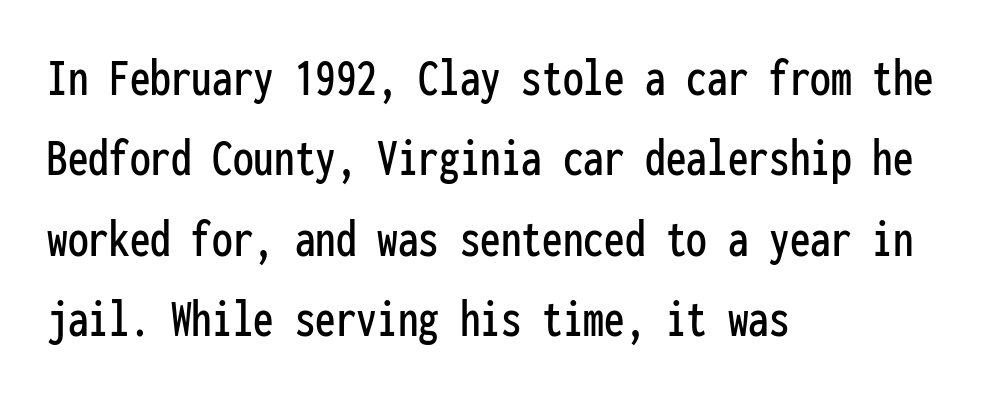
The image shows 55 px condensed sans-serif type, upright, monospaced; set left-aligned, normal line spacing (1.46x), normal letter spacing, not underlined; low stroke contrast and a medium x-height.
